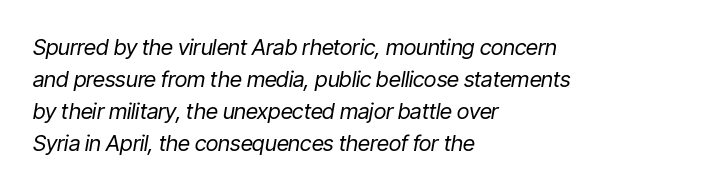
Typeset ragged right — the left edge is the straight one. Successive baselines arrive at the customary interval. Nobody touched the tracking dial on this one. Glance below the letters and you will spot only blank space. The strokes are not fattened; the text isn't bold.
